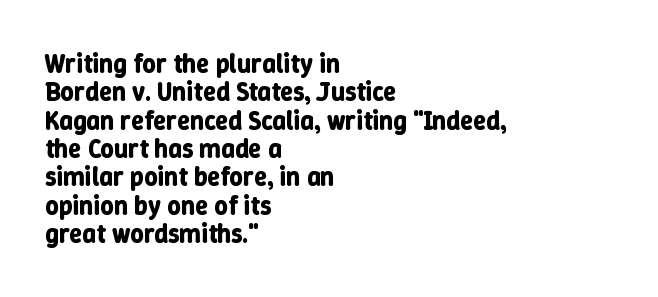
Q: Is the text bold? A: Yes.
Q: Is the text italic (slanted)? A: No, it is upright.
Q: Is the text underlined? A: No.
Q: How is the paragraph aligned? A: Left-aligned.
Q: Is the spacing between letters normal or unusually wide? A: Normal.
Q: Is the spacing between lines tight, normal or loose? A: Tight.
